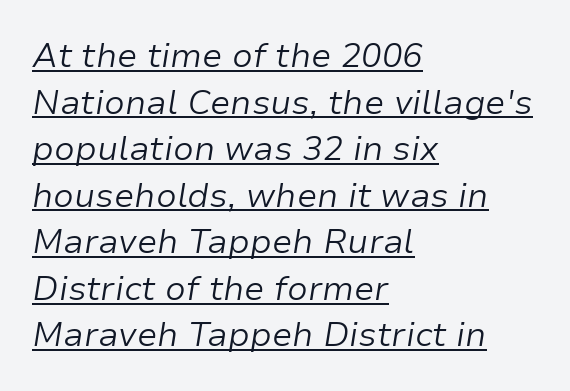
Rendered with sloped, italic letterforms. A student would call this left alignment; a typographer would say flush left, rag right. Think standard paragraph weight, or any step lighter than that. Somebody hit Ctrl+U on this one — the words are underlined. Quick note: interline space is typical. Short note: letters normally spaced.
